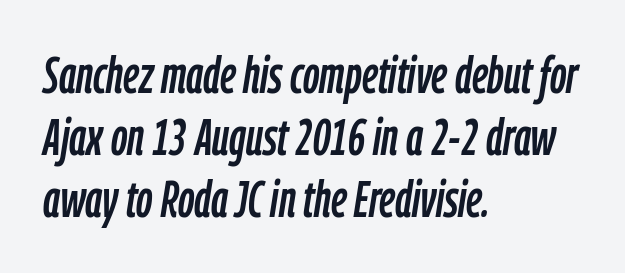
Q: Is the text italic (slanted)? A: Yes, it leans right by about 9 degrees.
Q: Is the text underlined? A: No.
Q: How is the paragraph aligned? A: Left-aligned.
Q: Is the spacing between letters normal or unusually wide? A: Normal.
Q: Width (condensed, normal, or wide)? A: Condensed.
Q: Stroke contrast? A: Low.
Q: x-height? A: Medium.
Q: Monospaced? A: No.
